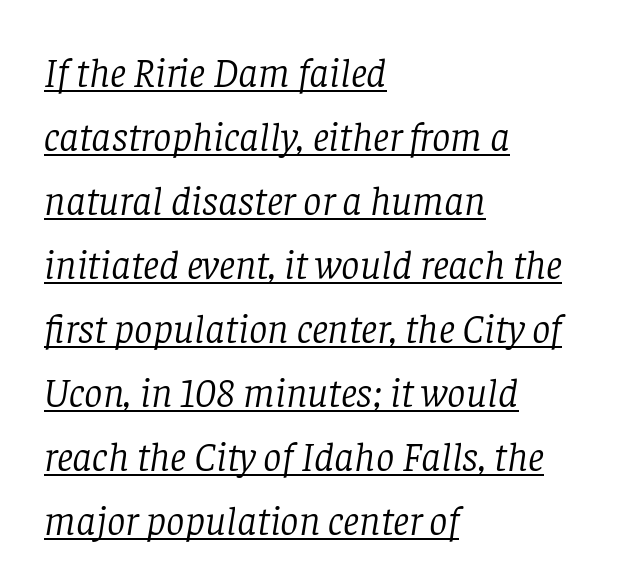
The passage shown is typeset with a serif family. Italic: yes, the glyphs are oblique. Note the varied advance widths — an 'i' is clearly narrower than an 'm'. Does the leading feel generous? No, just average. The setting favours the left margin, as ordinary paragraphs usually do. This is not heavy type; no bold has been used.
